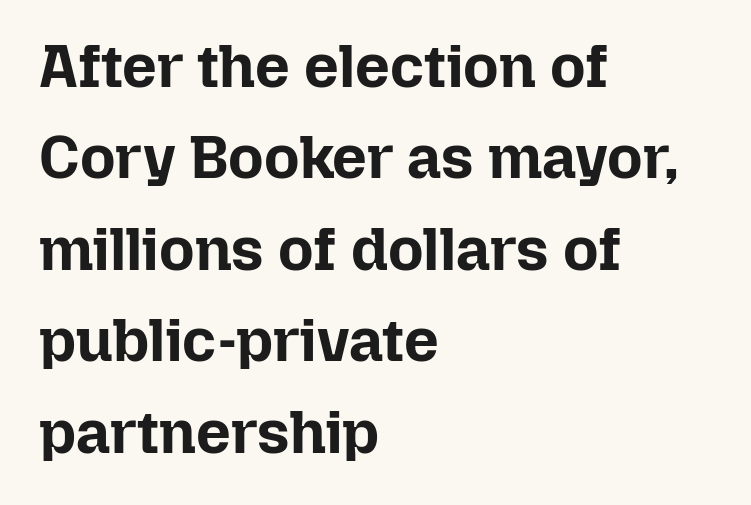
Q: Is the text bold? A: Yes.
Q: Is the text italic (slanted)? A: No, it is upright.
Q: Is the text underlined? A: No.
Q: How is the paragraph aligned? A: Left-aligned.
Q: Is the spacing between letters normal or unusually wide? A: Normal.
Q: Is the spacing between lines tight, normal or loose? A: Normal.
Q: Width (condensed, normal, or wide)? A: Normal.
Q: Stroke contrast? A: Low.
Q: x-height? A: Medium.
Q: Monospaced? A: No.
